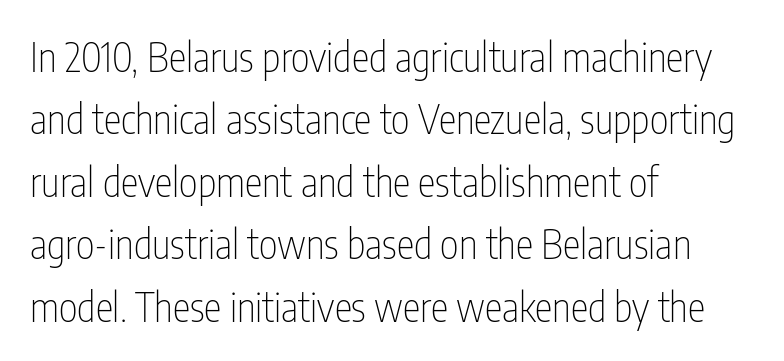
Beneath every word, the page is bare. These lines are set flush left with a ragged right edge. In terms of leading, this rendering sits right in the middle. Examine the stroke ends and you'll find no serifs. Bold? No — there's no thickening of the strokes. Caption: standard tracking, unaltered.
